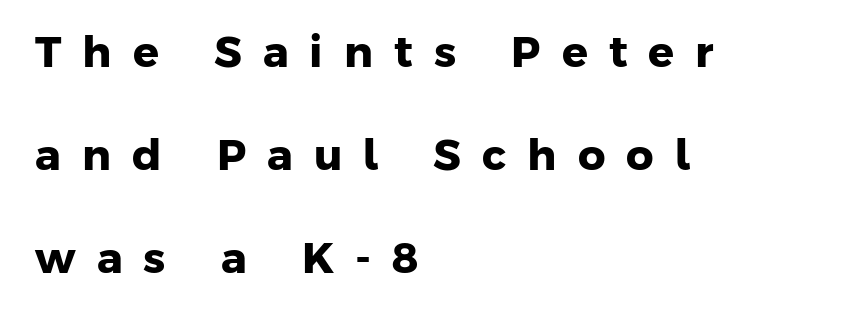
{"serif": "no", "bold": "yes", "weight": "heavy", "width": "normal", "stroke_contrast": "low", "x_height": "medium", "monospaced": "no", "underline": "no", "align": "left", "line_spacing": "loose", "line_spacing_ratio": 2.4, "letter_spacing": "wide", "letter_spacing_em": 0.49, "glyph_px": 43}
